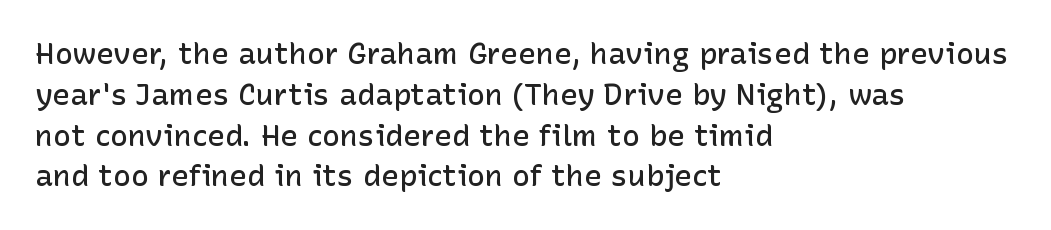
Q: Is the text bold? A: Semi-bold.
Q: Is the text italic (slanted)? A: No, it is upright.
Q: Is the typeface a serif or a sans-serif typeface? A: Sans-serif.
Q: Is the text underlined? A: No.
Q: How is the paragraph aligned? A: Left-aligned.
Q: Is the spacing between letters normal or unusually wide? A: Normal.
Q: Is the spacing between lines tight, normal or loose? A: Normal.
Q: Width (condensed, normal, or wide)? A: Normal.
Q: Stroke contrast? A: Low.
Q: x-height? A: Medium.
Q: Monospaced? A: No.
